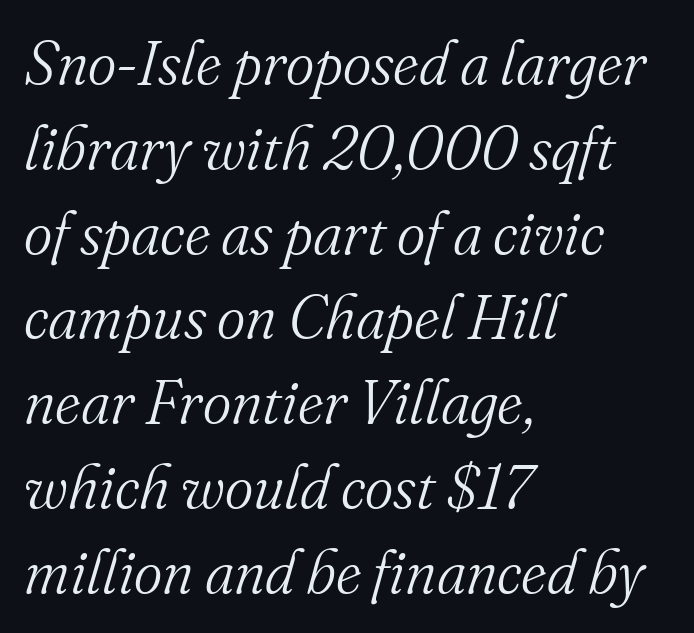
Words float on clear page, feet unadorned. These lines are rendered in a variable-pitch font. The lettering tilts uniformly, giving the passage an italic look. Leading matches the norm, producing a regular column. Left-aligned paragraph, ragged on the right.
